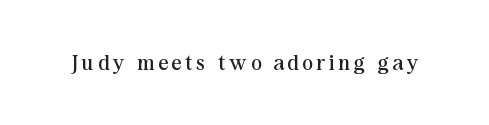
The specimen reads as upright at a glance. The face looks like a standard text weight, possibly lighter. Nobody drew a line under any word here.
